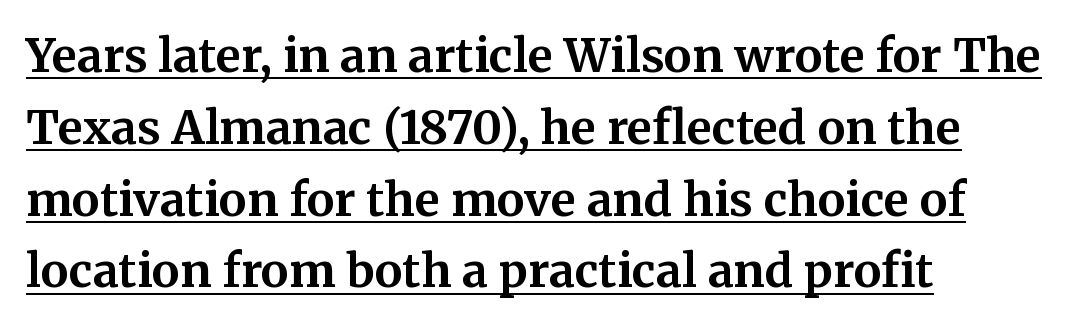
{"serif": "yes", "italic": "no", "bold": "yes", "weight": "bold", "width": "normal", "stroke_contrast": "medium", "x_height": "medium", "monospaced": "no", "underline": "yes", "align": "left", "line_spacing": "normal", "line_spacing_ratio": 1.56, "letter_spacing": "normal", "letter_spacing_em": 0.0, "glyph_px": 46}
